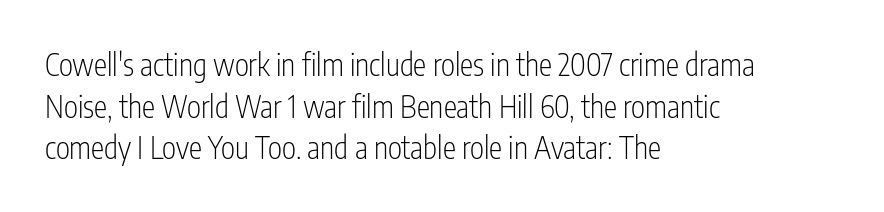
In CSS terms this would be text-align: left. Letter spacing: default. The area under the type is left untouched. Classification — sans serif. Looks like regular typesetting: each glyph gets only the width it needs. Summary of vertical rhythm: regular, with standard interline spacing.
